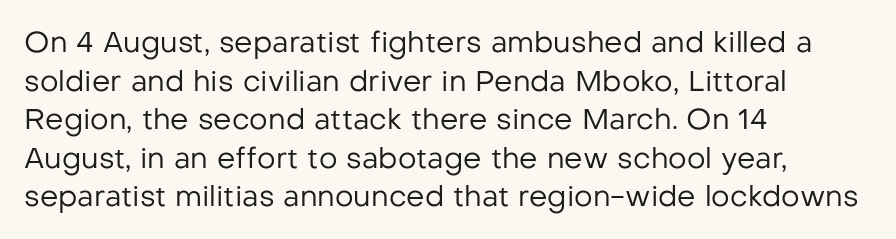
The image shows 29 px regular-weight sans-serif type, upright; set left-aligned, normal line spacing (1.33x), normal letter spacing, not underlined; low stroke contrast and a medium x-height.
